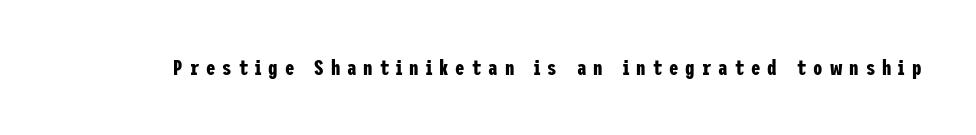
{"italic": "no", "bold": "yes", "underline": "no", "letter_spacing": "wide", "letter_spacing_em": 0.33, "glyph_px": 21}
